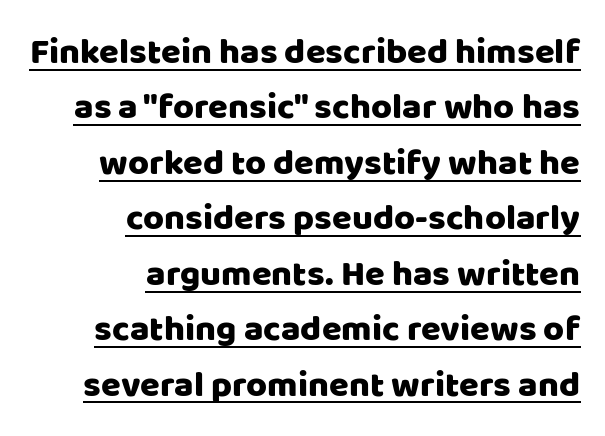
Normally led — the rows are evenly, conventionally spaced. Nope, no serifs anywhere on these letters. Spacing verdict: proportional, widths tailored to each character. Tracking here is standard; glyphs follow each other at the usual distance. This sample is right-justified, so line beginnings fall wherever the words allow.
